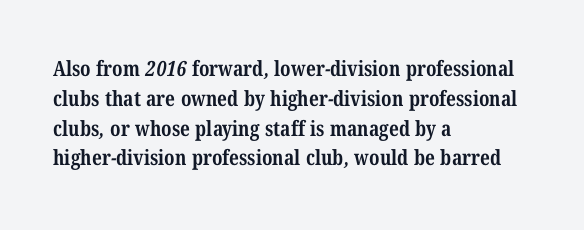
Bold? Absolutely — the strokes are thick and heavy. Does the copy run flush right? No — it runs flush left. Honestly, there is no underline to notice here at all. The lines sit at an ordinary, default distance from one another. Spacing between characters is what you'd get straight out of the box.
